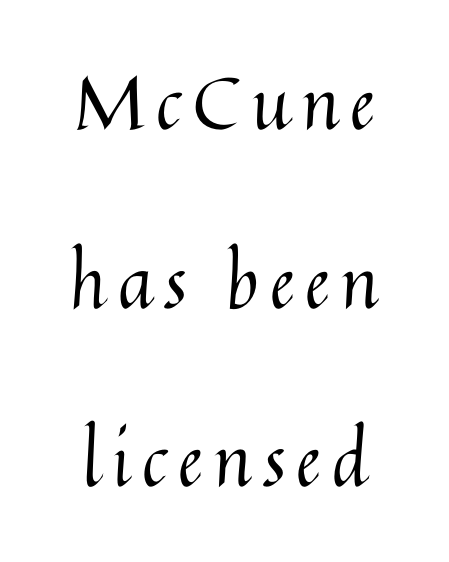
The image shows 72 px regular-weight type; set centered, loose line spacing (2.48x), not underlined; medium stroke contrast and a medium x-height.
